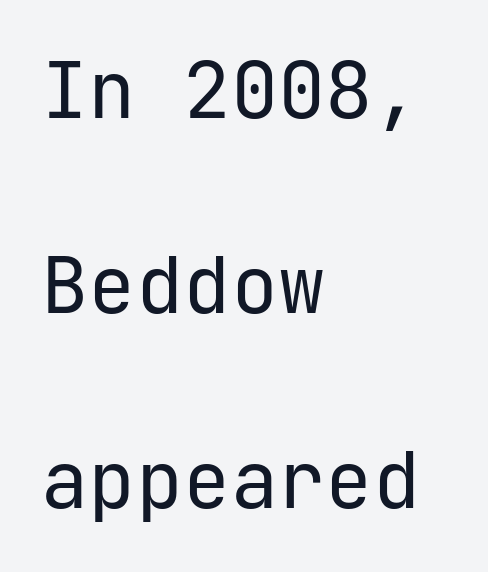
The image shows 79 px regular-weight sans-serif type, upright, monospaced; set left-aligned, loose line spacing (2.47x), normal letter spacing, not underlined; low stroke contrast and a medium x-height.
